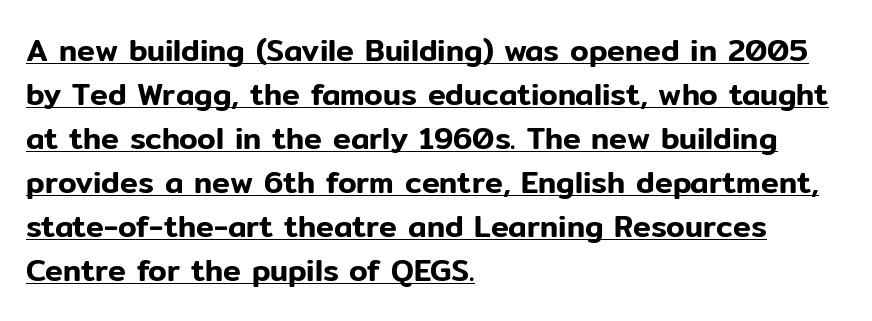
Posture: straight, roman, zero tilt. Tracking here is standard; glyphs follow each other at the usual distance. You can tell from the bare stems that sans-serif type was used. A typesetter would call this proportional, since set widths differ per character. Looks like someone drew a line under every word here. Summary of vertical rhythm: regular, with standard interline spacing.
